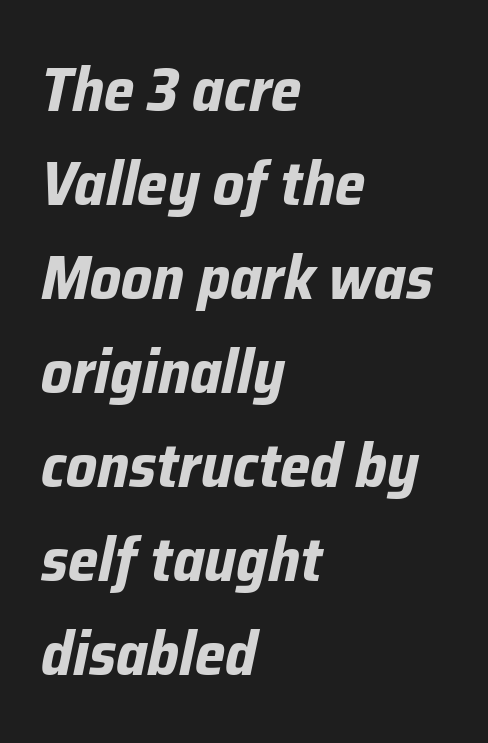
{"italic": "yes", "lean": "right", "slant_degrees": 12, "bold": "yes", "weight": "bold", "width": "normal", "stroke_contrast": "low", "x_height": "medium", "monospaced": "no", "underline": "no", "align": "left", "line_spacing": "normal", "line_spacing_ratio": 1.54, "letter_spacing": "normal", "letter_spacing_em": 0.0, "glyph_px": 61}
